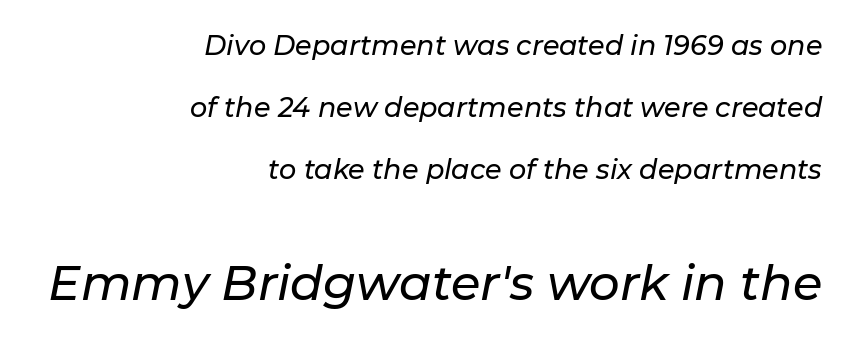
The designer gave the closing block more size than the opening block. The vertical gap from one line to the next is large. Here the glyphs are tracked normally, forming tight word shapes. The lettering tilts uniformly, giving the passage an italic look.
